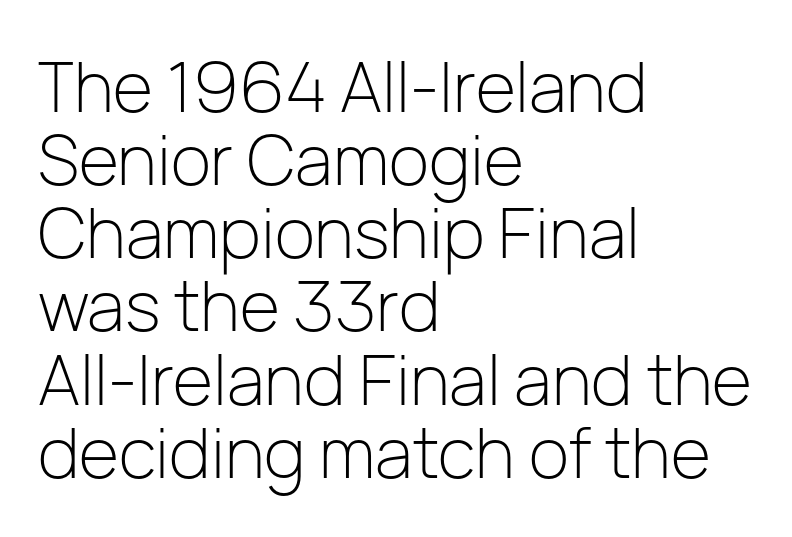
This block would grow much taller if given ordinary leading; it's compressed now. Only glyphs here, with clear space below each row. Each word holds together tightly as a unit, with standard inter-letter gaps. Upright lettering throughout.
